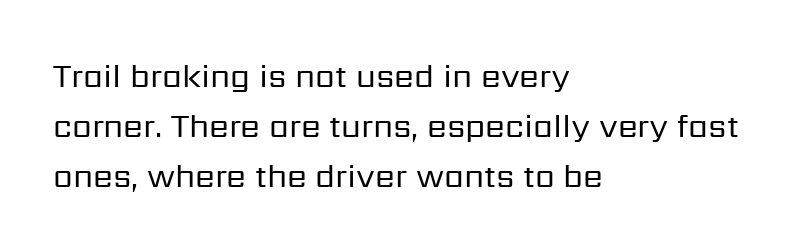
{"serif": "no", "italic": "no", "bold": "no", "weight": "regular", "width": "normal", "stroke_contrast": "low", "x_height": "medium", "monospaced": "no", "underline": "no", "align": "left", "line_spacing": "normal", "line_spacing_ratio": 1.56, "letter_spacing": "normal", "letter_spacing_em": 0.0, "glyph_px": 32}
